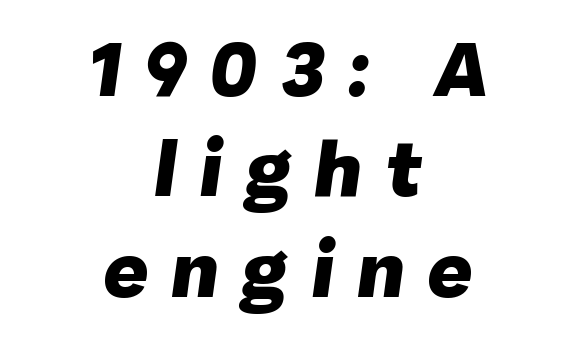
Proportional: the letters do not fall into vertical columns. How would I describe the line gaps? Plain and ordinary. Check the space under the baseline: it is left empty. Heft: maximum for text — a bold.
